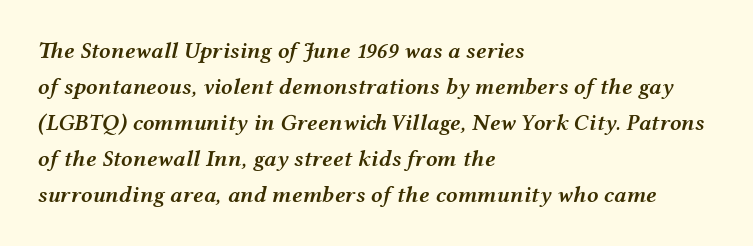
The image shows 23 px text type, italic (leaning right); set left-aligned, normal line spacing (1.57x), normal letter spacing, not underlined.
